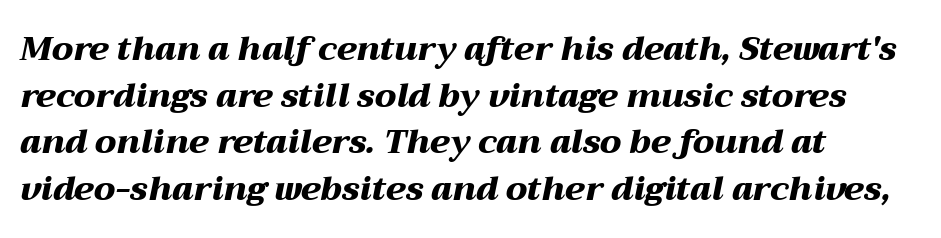
Q: Is the text bold? A: Yes.
Q: Is the text italic (slanted)? A: Yes, it leans right by about 12 degrees.
Q: Is the text underlined? A: No.
Q: How is the paragraph aligned? A: Left-aligned.
Q: Is the spacing between letters normal or unusually wide? A: Normal.
Q: Is the spacing between lines tight, normal or loose? A: Normal.
Q: Width (condensed, normal, or wide)? A: Wide.
Q: Stroke contrast? A: Medium.
Q: x-height? A: Medium.
Q: Monospaced? A: No.
